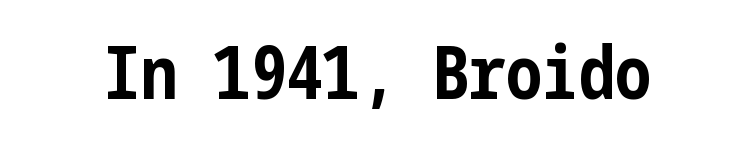
The image shows 73 px bold, condensed sans-serif type, upright; set normal letter spacing, not underlined; low stroke contrast and a medium x-height.
